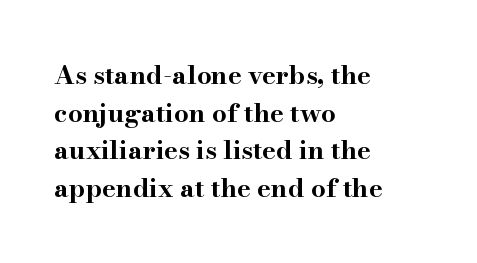
{"italic": "no", "bold": "yes", "underline": "no", "align": "left", "line_spacing": "normal", "line_spacing_ratio": 1.45, "letter_spacing": "normal", "letter_spacing_em": 0.0, "glyph_px": 26}
